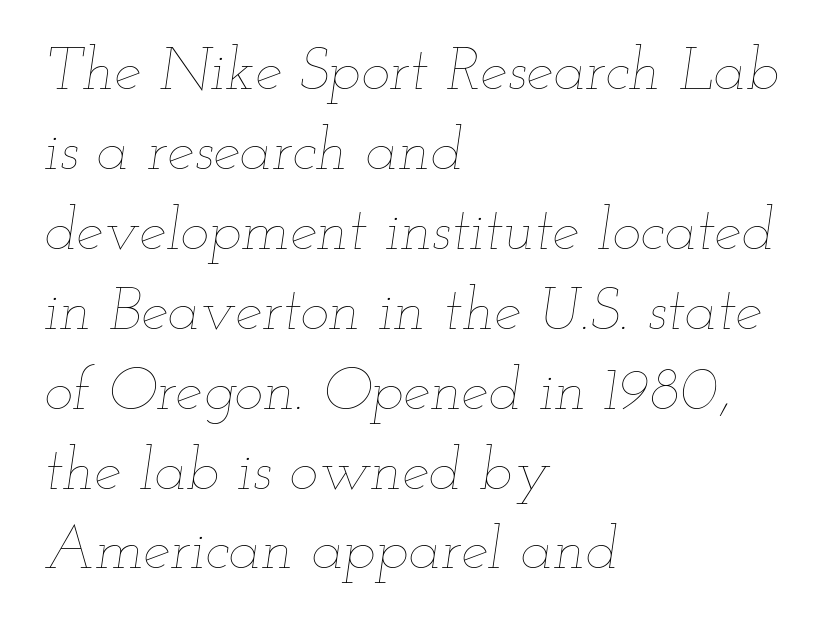
Tracking here is standard; glyphs follow each other at the usual distance. Proportional: the letters do not fall into vertical columns. Interline gaps are of average width in this sample. Slant detected: the letters are inclined.
